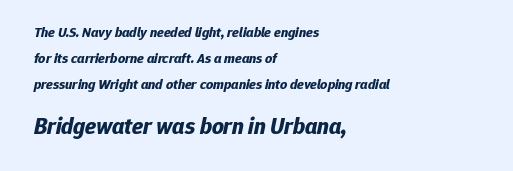
{"italic": "yes", "lean": "right", "slant_degrees": 12, "bold": "yes", "underline": "no", "align": "left", "line_spacing_ratio": 1.85, "letter_spacing": "normal", "letter_spacing_em": 0.0, "larger_block": "second", "size_ratio": 1.64, "glyph_px": 23}
